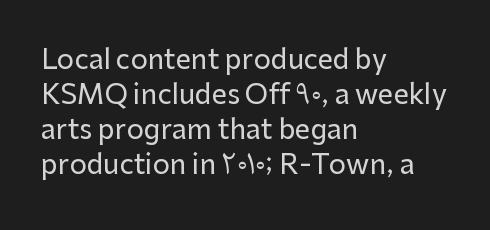
The image shows 27 px text type, upright; set left-aligned, normal line spacing (1.3x), normal letter spacing, not underlined.
